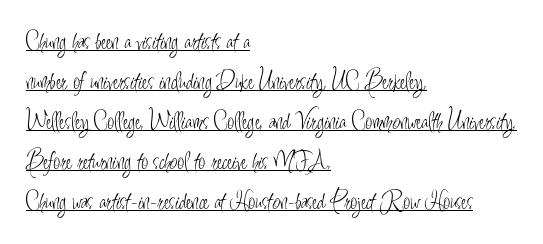
Q: Is the text bold? A: No.
Q: Is the text underlined? A: Yes.
Q: How is the paragraph aligned? A: Left-aligned.
Q: Is the spacing between letters normal or unusually wide? A: Normal.
Q: Is the spacing between lines tight, normal or loose? A: Normal.
